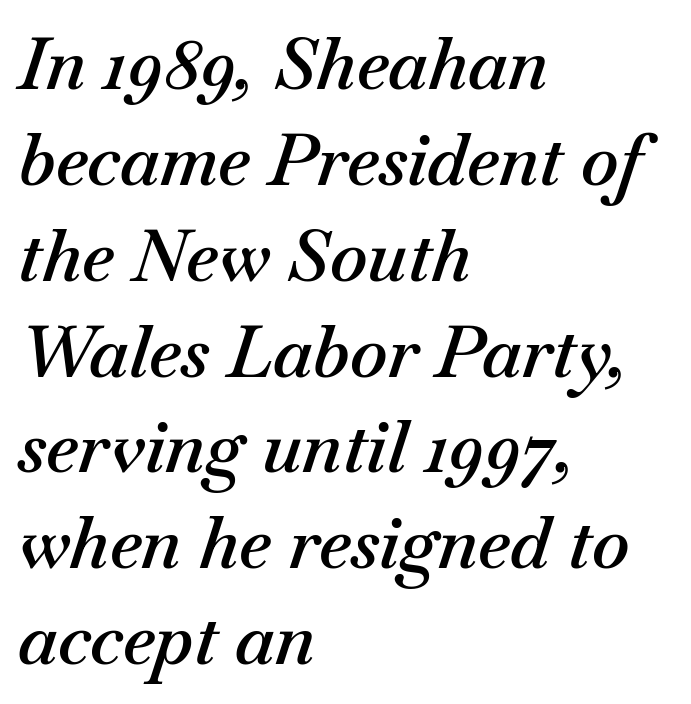
{"italic": "yes", "lean": "right", "slant_degrees": 18, "bold": "semi", "weight": "semibold", "width": "normal", "stroke_contrast": "medium", "x_height": "small", "monospaced": "no", "underline": "no", "align": "left", "line_spacing": "normal", "line_spacing_ratio": 1.35, "letter_spacing": "normal", "letter_spacing_em": 0.0, "glyph_px": 71}
